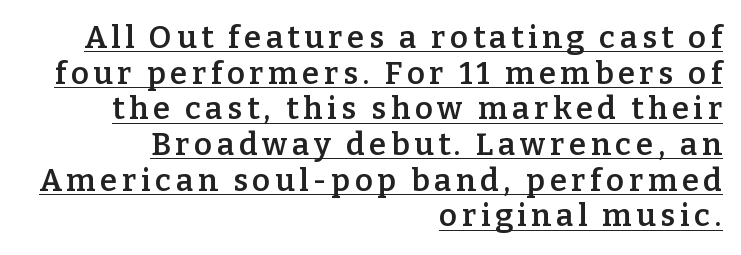
{"serif": "yes", "italic": "no", "bold": "semi", "weight": "semibold", "width": "normal", "stroke_contrast": "low", "x_height": "medium", "monospaced": "no", "underline": "yes", "align": "right", "line_spacing": "tight", "line_spacing_ratio": 1.15, "glyph_px": 31}
